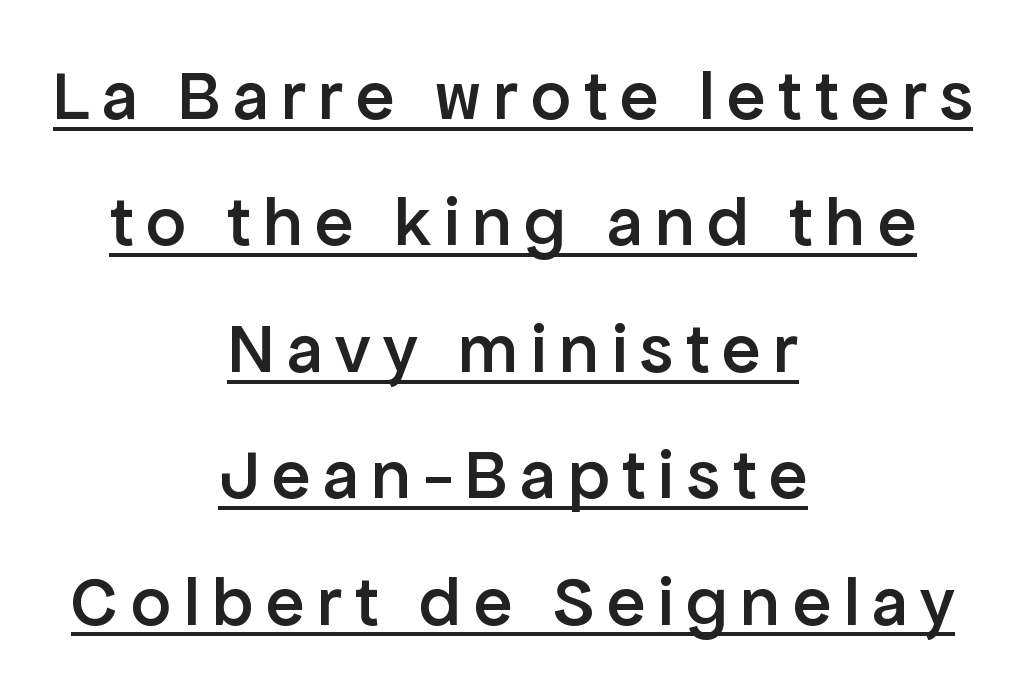
Upright lettering throughout. The typesetting leans somewhat heavy: a semibold. The face used here is proportionally spaced, like ordinary book or web type. A sans-serif font was chosen for this passage. Underlining? Definitely there.
